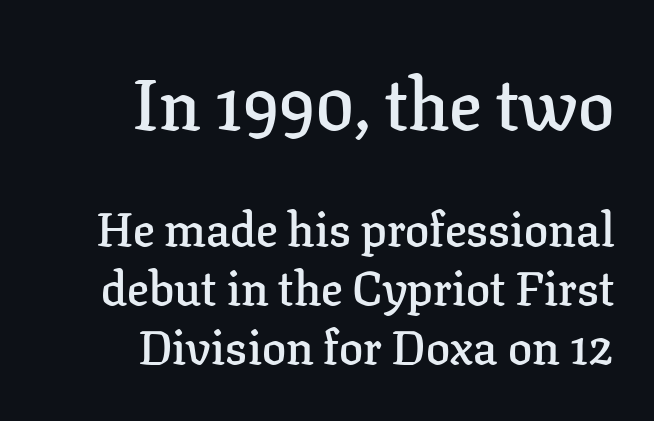
Q: Is the text bold? A: Semi-bold.
Q: Is the text italic (slanted)? A: No, it is upright.
Q: Is the typeface a serif or a sans-serif typeface? A: Serif.
Q: Is the text underlined? A: No.
Q: How is the paragraph aligned? A: Right-aligned.
Q: Is the spacing between letters normal or unusually wide? A: Normal.
Q: Which block of text is set in a larger size, the first (top) or the second (bottom)? A: The first (top) one.
Q: Width (condensed, normal, or wide)? A: Normal.
Q: Stroke contrast? A: Low.
Q: x-height? A: Medium.
Q: Monospaced? A: No.
